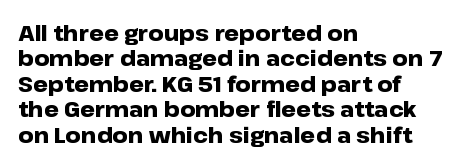
Q: Is the text bold? A: Yes.
Q: Is the text italic (slanted)? A: No, it is upright.
Q: Is the text underlined? A: No.
Q: How is the paragraph aligned? A: Left-aligned.
Q: Is the spacing between letters normal or unusually wide? A: Normal.
